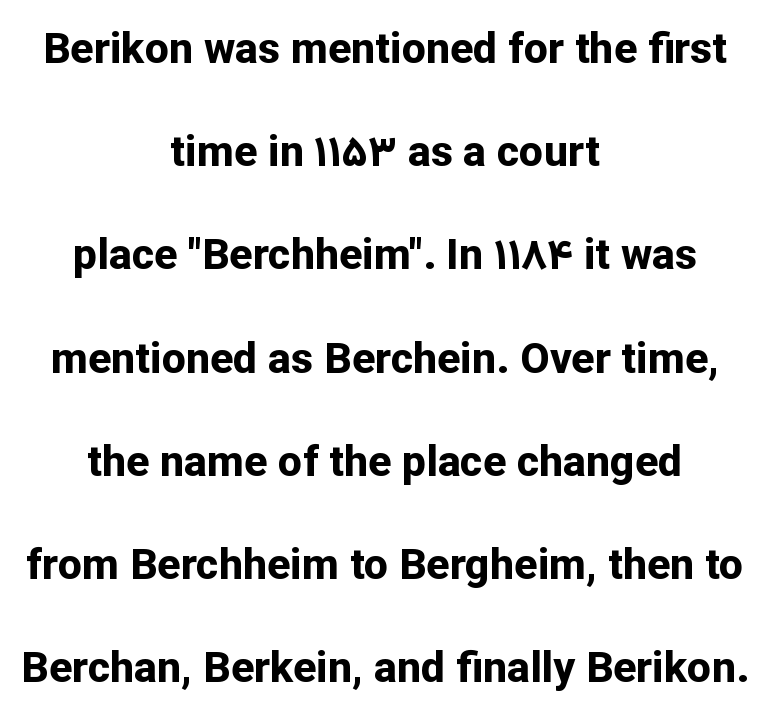
The image shows 43 px bold sans-serif type, upright; set centered, loose line spacing (2.4x), normal letter spacing, not underlined; low stroke contrast and a medium x-height.
